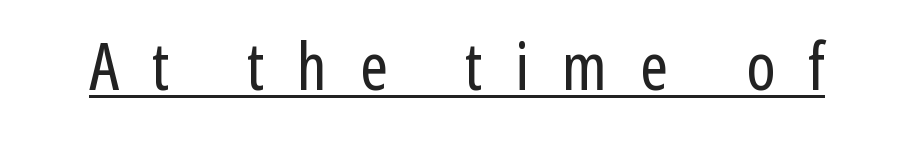
{"serif": "no", "italic": "no", "bold": "no", "weight": "regular", "width": "condensed", "stroke_contrast": "low", "x_height": "medium", "monospaced": "no", "underline": "yes", "letter_spacing": "wide", "letter_spacing_em": 0.5, "glyph_px": 66}
